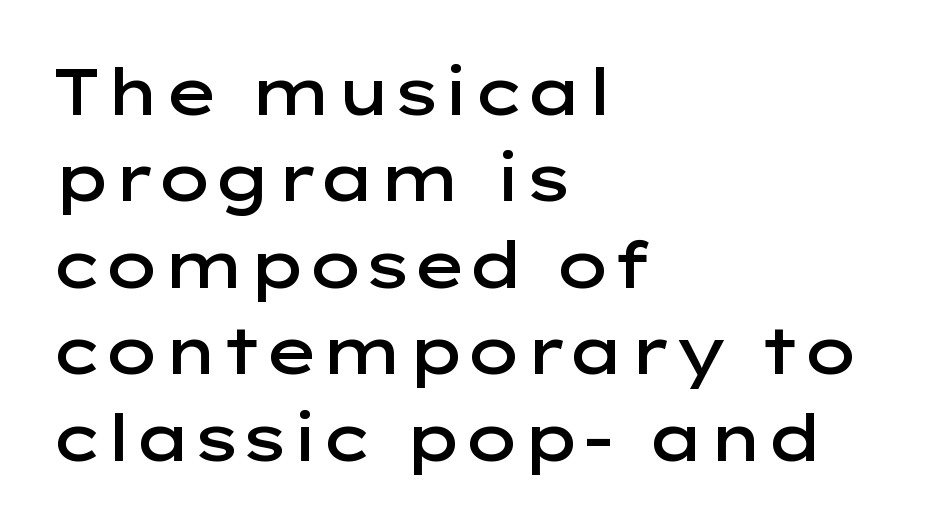
Q: Is the text bold? A: Semi-bold.
Q: Is the text italic (slanted)? A: No, it is upright.
Q: Is the typeface a serif or a sans-serif typeface? A: Sans-serif.
Q: Is the text underlined? A: No.
Q: How is the paragraph aligned? A: Left-aligned.
Q: Is the spacing between letters normal or unusually wide? A: Normal.
Q: Is the spacing between lines tight, normal or loose? A: Normal.
Q: Width (condensed, normal, or wide)? A: Wide.
Q: Stroke contrast? A: Low.
Q: x-height? A: Medium.
Q: Monospaced? A: No.
